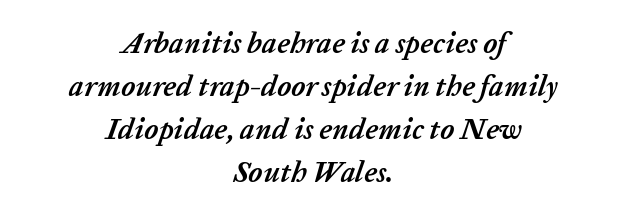
A dark, heavy texture on the line: the type is bold. Characters are canted at an angle relative to the baseline's perpendicular. Note the varied advance widths — an 'i' is clearly narrower than an 'm'. Summary of vertical rhythm: regular, with standard interline spacing. Inter-character spacing is left at the font's built-in metrics. The lines are quadded center.
